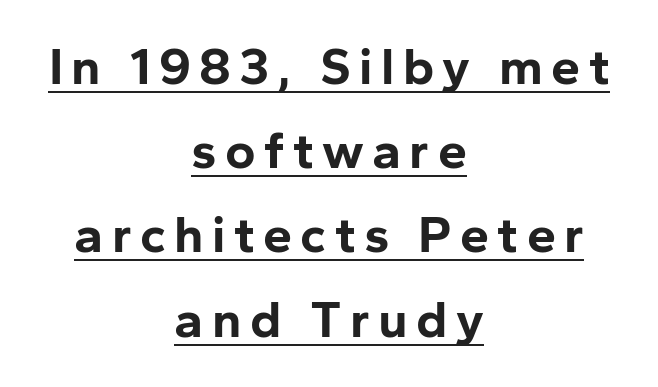
Q: Is the text bold? A: Yes.
Q: Is the text italic (slanted)? A: No, it is upright.
Q: Is the typeface a serif or a sans-serif typeface? A: Sans-serif.
Q: Is the text underlined? A: Yes.
Q: How is the paragraph aligned? A: Centered.
Q: Is the spacing between lines tight, normal or loose? A: Normal.
Q: Width (condensed, normal, or wide)? A: Normal.
Q: Stroke contrast? A: Low.
Q: x-height? A: Medium.
Q: Monospaced? A: No.
